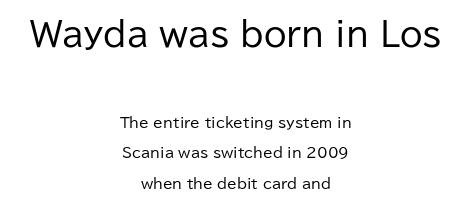
The face used here appears at its bigger size in the upper chunk. The face used here is proportionally spaced, like ordinary book or web type. This rendering features lettering with no underline. Typographically, this falls in the sans-serif category. The rendering keeps characters at their native spacing. Every stem runs plumb, perpendicular to the baseline.
